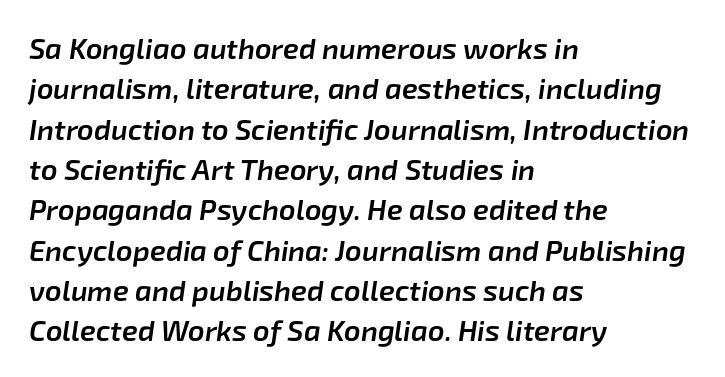
If you drew a line through each stem, it would be angled. Bare-footed words on every line. Leftover space on each line is placed entirely after the last word. The rendering uses a semibold face; strokes are thickened but not to full bold. Summary of vertical rhythm: regular, with standard interline spacing.
